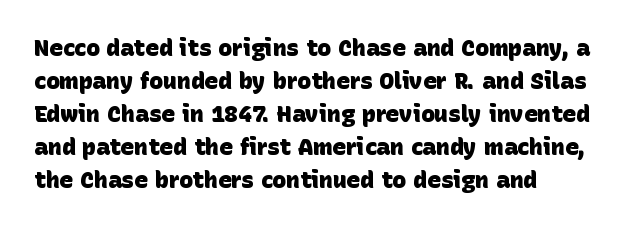
Thick stems and heavy bowls — unmistakably bold. Line spacing here is normal. No extra tracking has been applied to these lines. Underline: absent.
